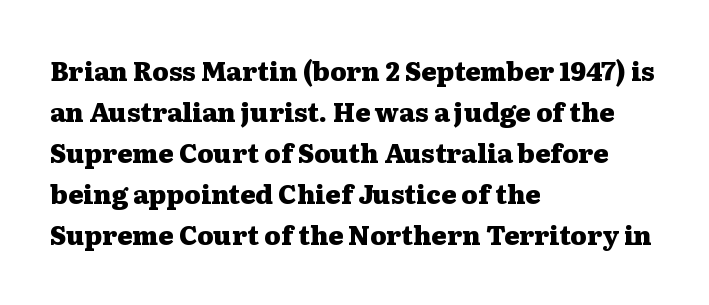
The image shows 26 px bold type, upright; set left-aligned, normal line spacing (1.58x), normal letter spacing, not underlined.
